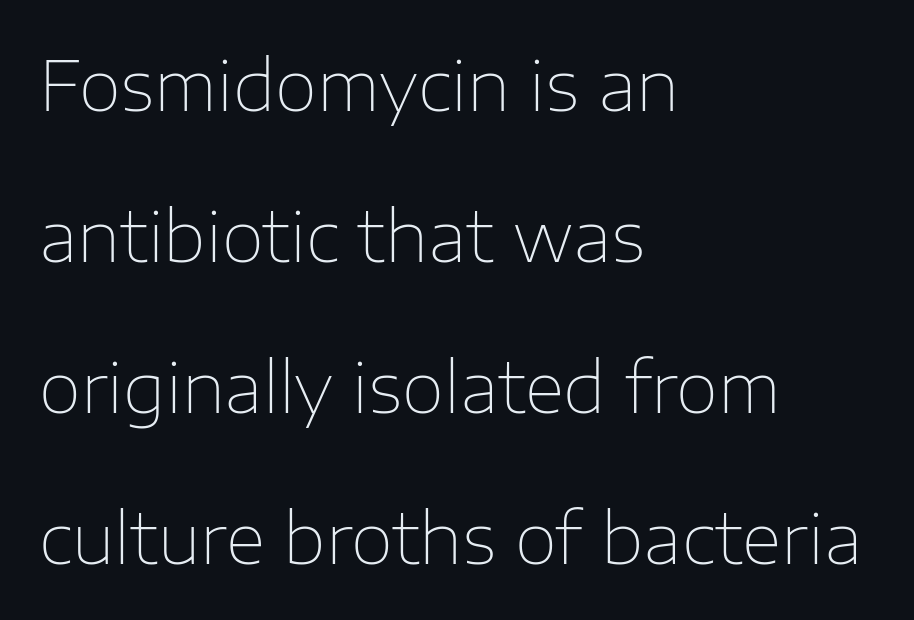
Q: Is the text bold? A: No.
Q: Is the text italic (slanted)? A: No, it is upright.
Q: Is the typeface a serif or a sans-serif typeface? A: Sans-serif.
Q: Is the text underlined? A: No.
Q: How is the paragraph aligned? A: Left-aligned.
Q: Is the spacing between letters normal or unusually wide? A: Normal.
Q: Is the spacing between lines tight, normal or loose? A: Loose.
Q: Width (condensed, normal, or wide)? A: Normal.
Q: Stroke contrast? A: Low.
Q: x-height? A: Medium.
Q: Monospaced? A: No.
